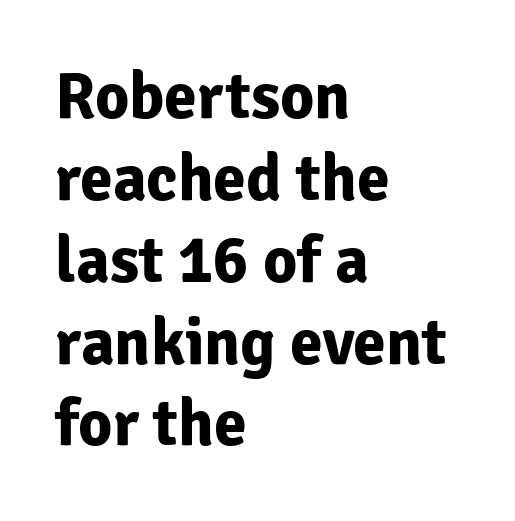
{"serif": "no", "italic": "no", "bold": "yes", "weight": "bold", "width": "normal", "stroke_contrast": "low", "x_height": "medium", "monospaced": "no", "underline": "no", "align": "left", "line_spacing_ratio": 1.24, "letter_spacing": "normal", "letter_spacing_em": 0.0, "glyph_px": 66}
